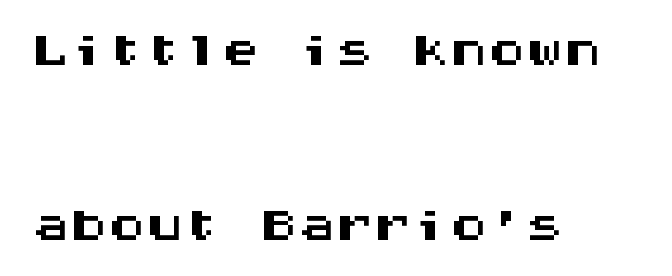
One glance says open: line gaps are wider than usual. When letters stand straight like this, we call the style roman or upright. The passage shown is not underscored anywhere. The glyphs in this specimen are sans serif. Every row of glyphs begins at an identical x-position on the left. These lines are rendered in a fixed-pitch font.
